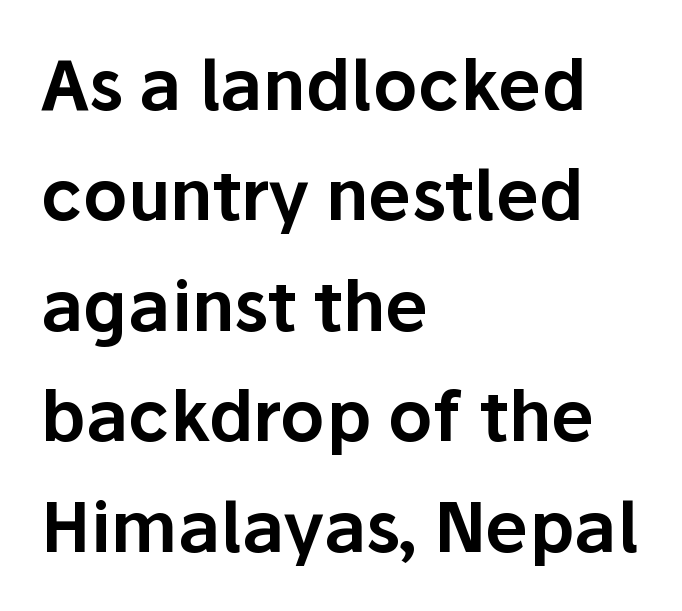
{"serif": "no", "italic": "no", "width": "normal", "stroke_contrast": "low", "x_height": "medium", "monospaced": "no", "underline": "no", "align": "left", "line_spacing": "normal", "line_spacing_ratio": 1.6, "letter_spacing": "normal", "letter_spacing_em": 0.0, "glyph_px": 69}
